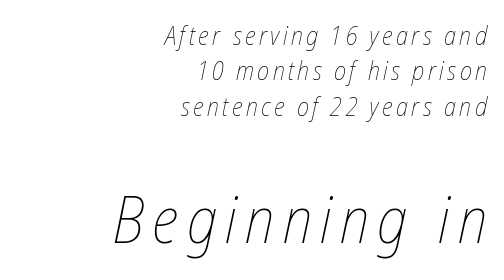
The image shows 64 px thin, condensed type, italic (leaning right); set right-aligned, normal line spacing (1.36x), not underlined; the second (bottom) block is 2.46x larger; low stroke contrast and a medium x-height.
